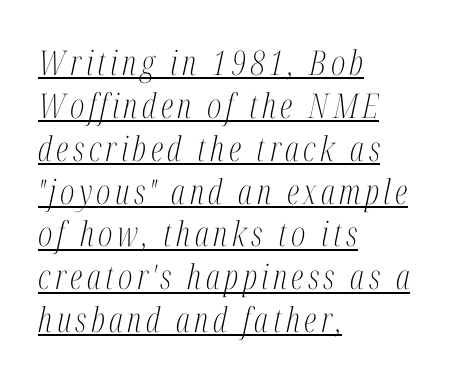
{"serif": "yes", "italic": "yes", "lean": "right", "slant_degrees": 12, "bold": "no", "weight": "light", "width": "condensed", "stroke_contrast": "medium", "x_height": "medium", "monospaced": "no", "underline": "yes", "align": "left", "line_spacing": "normal", "line_spacing_ratio": 1.26, "glyph_px": 34}
